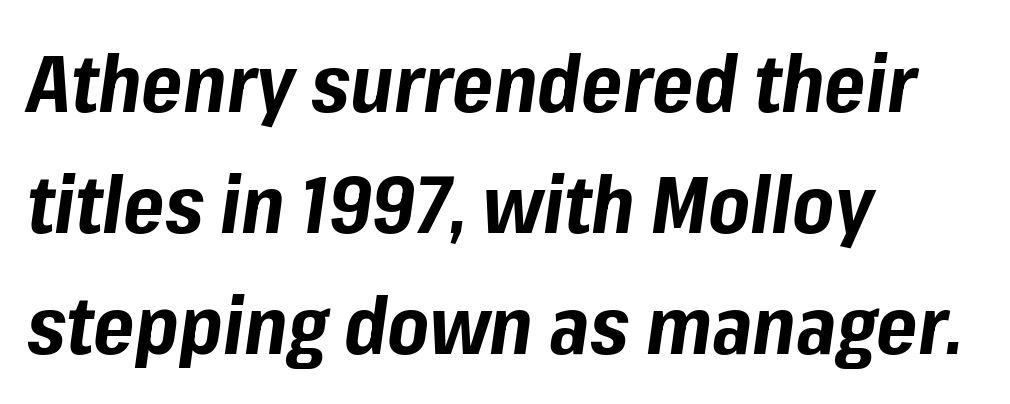
Rows of type keep a routine distance in the vertical direction. Visually the block forms a straight wall on the left and a jagged coastline on the right. Proportional: the letters do not fall into vertical columns. This rendering features lettering with no underline.
